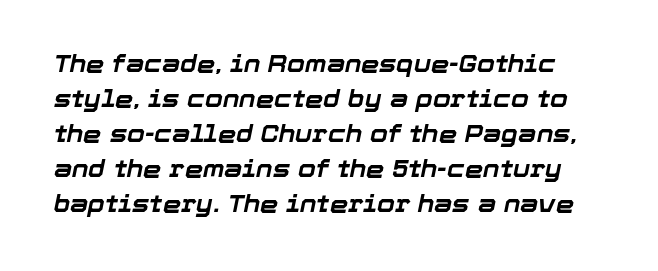
{"italic": "yes", "lean": "right", "slant_degrees": 12, "bold": "yes", "underline": "no", "line_spacing": "normal", "line_spacing_ratio": 1.52, "letter_spacing": "normal", "letter_spacing_em": 0.0, "glyph_px": 23}
